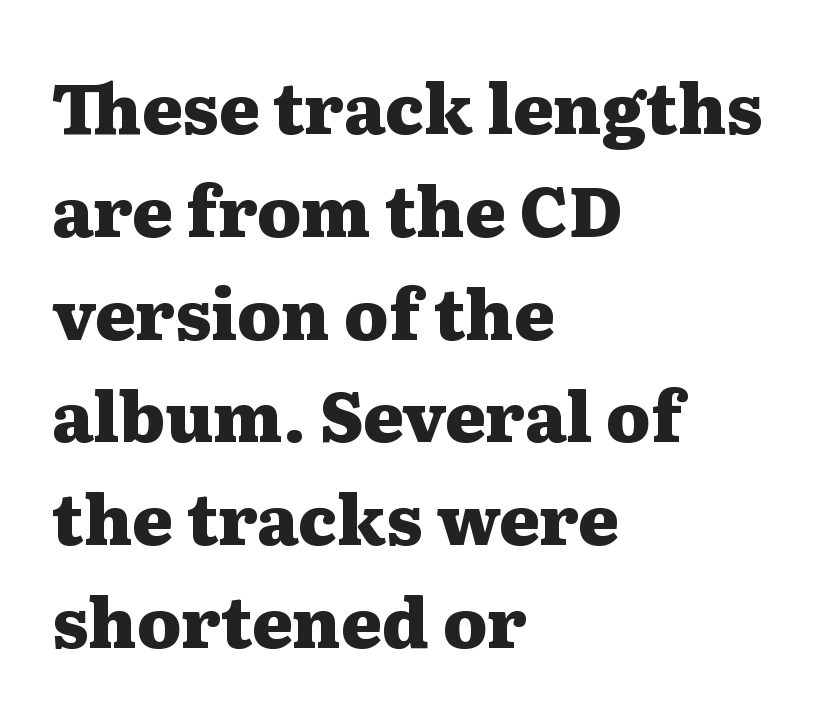
Yep, those are serifs on the letters. Leading: standard. Words appear dense and cohesive because spacing is normal. The glyphs have the mass of a bold cut. The font's upright variant was chosen for this text.
